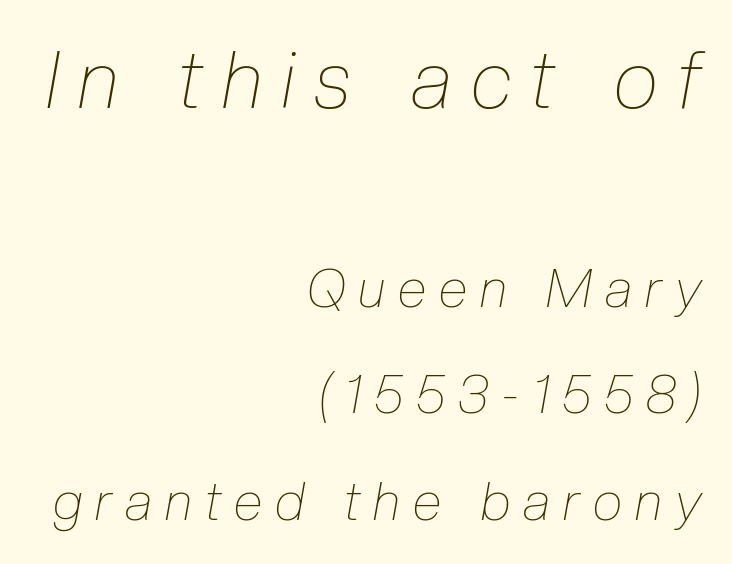
Q: Is the text bold? A: No.
Q: Is the text italic (slanted)? A: Yes, it leans right by about 10 degrees.
Q: Is the text underlined? A: No.
Q: How is the paragraph aligned? A: Right-aligned.
Q: Is the spacing between letters normal or unusually wide? A: Unusually wide.
Q: Is the spacing between lines tight, normal or loose? A: Loose.
Q: Which block of text is set in a larger size, the first (top) or the second (bottom)? A: The first (top) one.
Q: Width (condensed, normal, or wide)? A: Condensed.
Q: Stroke contrast? A: Low.
Q: x-height? A: Medium.
Q: Monospaced? A: No.
